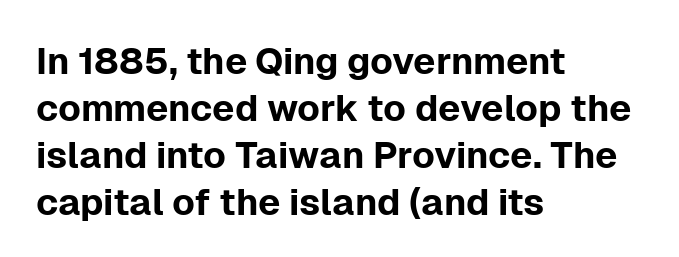
Descender tails drop into unmarked territory. The specimen reads as upright at a glance. Character widths vary here, with narrow letters taking less room than wide ones. The passage shown is typeset with a sans-serif family. Every row of glyphs begins at an identical x-position on the left.
